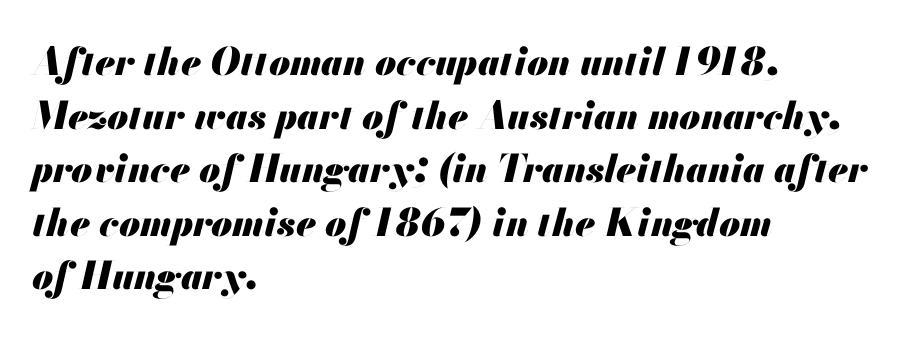
{"italic": "yes", "lean": "right", "slant_degrees": 13, "bold": "yes", "weight": "heavy", "width": "normal", "stroke_contrast": "medium", "x_height": "small", "monospaced": "no", "underline": "no", "align": "left", "line_spacing": "normal", "line_spacing_ratio": 1.41, "letter_spacing": "normal", "letter_spacing_em": 0.0, "glyph_px": 38}
